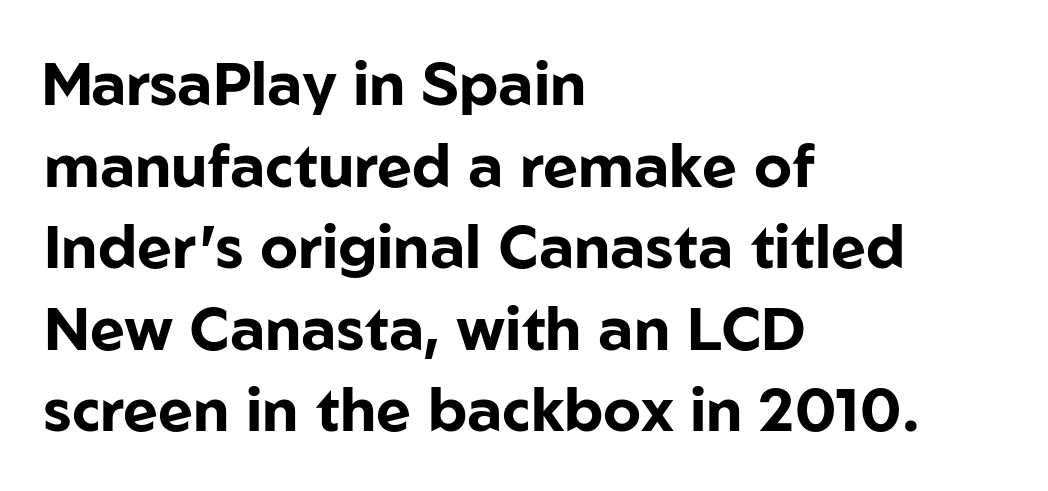
Plain, unruled lines of type. A sans-serif font was chosen for this passage. Layout note: lines flush left. Character widths vary here, with narrow letters taking less room than wide ones.
